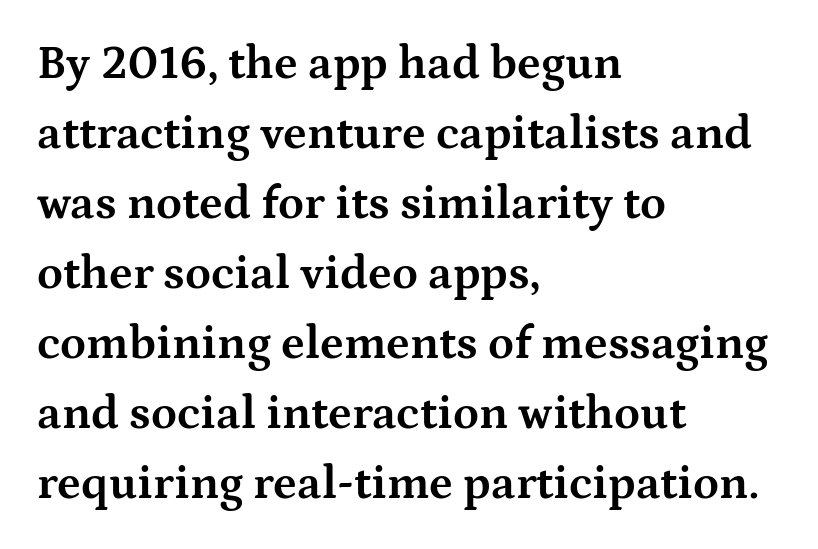
These lines are set flush left with a ragged right edge. The zone under the glyphs is completely vacant. What kind of face is this? One with serifs. Plenty of ink on the page — the face is bold.
